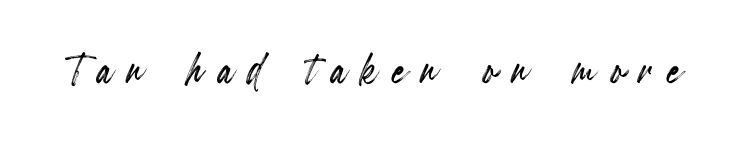
The image shows 54 px condensed type; set unusually wide letter spacing (+0.27 em), not underlined; a small x-height.
